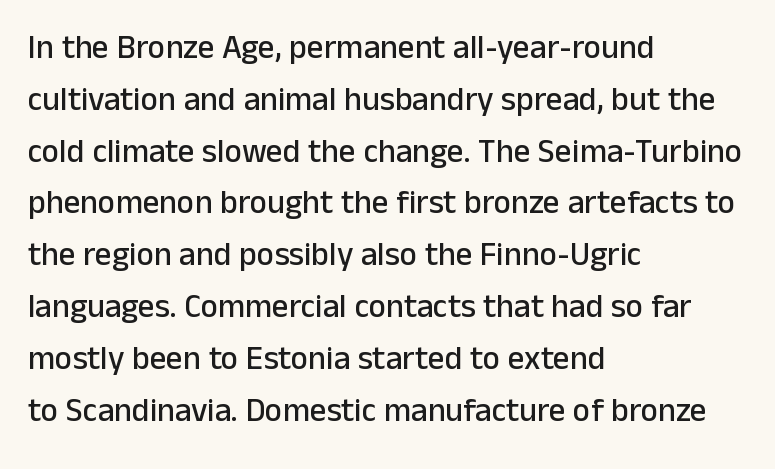
Q: Is the text italic (slanted)? A: No, it is upright.
Q: Is the typeface a serif or a sans-serif typeface? A: Sans-serif.
Q: Is the text underlined? A: No.
Q: How is the paragraph aligned? A: Left-aligned.
Q: Is the spacing between letters normal or unusually wide? A: Normal.
Q: Is the spacing between lines tight, normal or loose? A: Normal.
Q: Width (condensed, normal, or wide)? A: Normal.
Q: Stroke contrast? A: Low.
Q: x-height? A: Medium.
Q: Monospaced? A: No.
